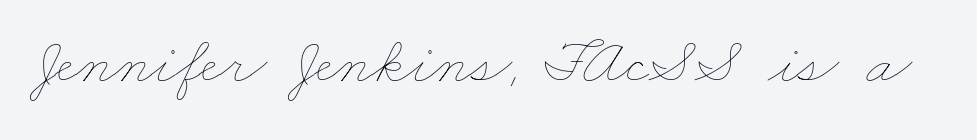
The image shows 67 px thin, wide type; set normal letter spacing, not underlined; low stroke contrast and a small x-height.
